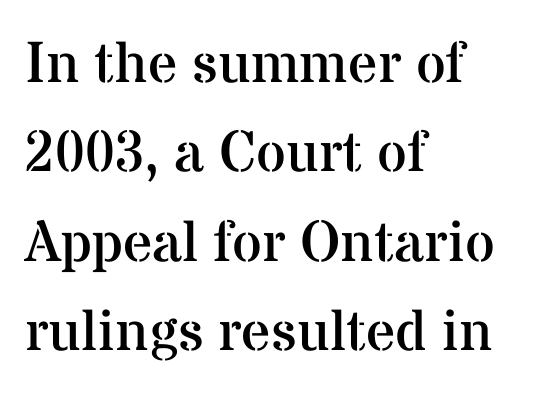
The image shows 58 px regular-weight serif type, upright; set left-aligned, normal line spacing (1.54x), normal letter spacing, not underlined; medium stroke contrast and a medium x-height.
